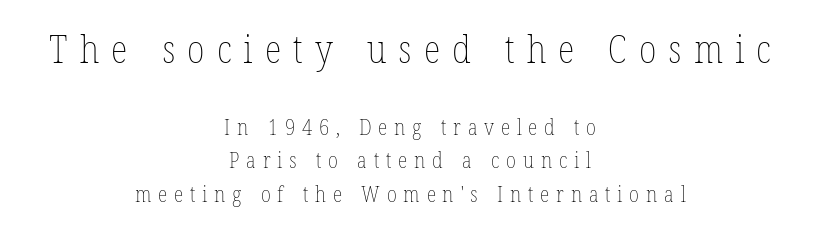
Q: Is the text bold? A: No.
Q: Is the text italic (slanted)? A: No, it is upright.
Q: Is the text underlined? A: No.
Q: How is the paragraph aligned? A: Centered.
Q: Is the spacing between letters normal or unusually wide? A: Unusually wide.
Q: Is the spacing between lines tight, normal or loose? A: Normal.
Q: Which block of text is set in a larger size, the first (top) or the second (bottom)? A: The first (top) one.
Q: Width (condensed, normal, or wide)? A: Condensed.
Q: Stroke contrast? A: Low.
Q: x-height? A: Medium.
Q: Monospaced? A: No.
